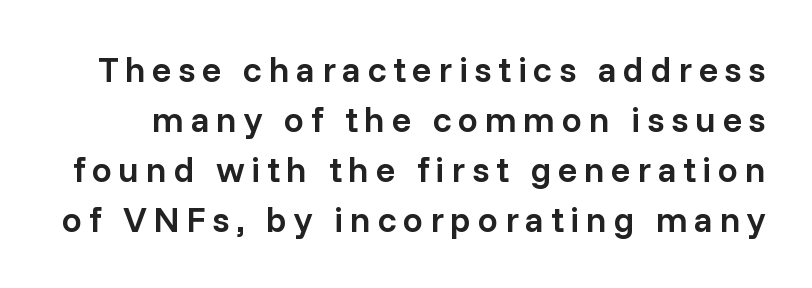
The image shows 36 px semibold sans-serif type, upright; set normal line spacing (1.39x), not underlined; low stroke contrast and a medium x-height.
